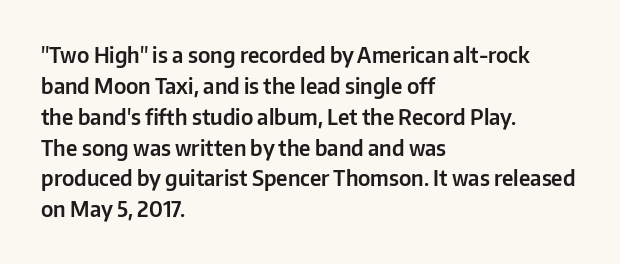
The image shows 21 px text type, upright; set left-aligned, normal line spacing (1.47x), normal letter spacing, not underlined.
